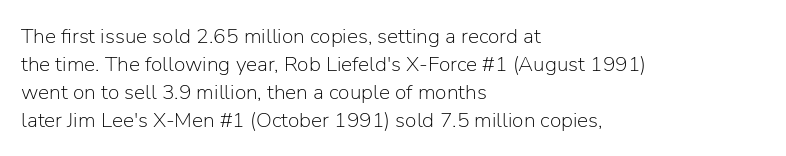
The paragraph has a hard left edge and a soft right edge. Rows of type keep a routine distance in the vertical direction. The letters sit at their default tracking, neither squeezed nor spread. Posture: vertical.
